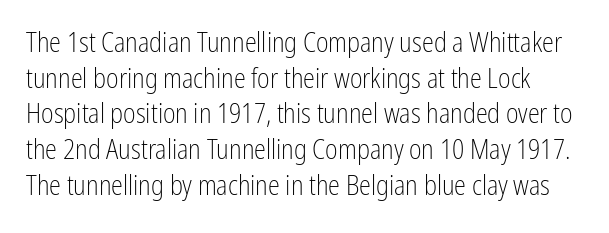
{"italic": "no", "bold": "no", "underline": "no", "line_spacing": "normal", "line_spacing_ratio": 1.32, "letter_spacing": "normal", "letter_spacing_em": 0.0, "glyph_px": 27}
